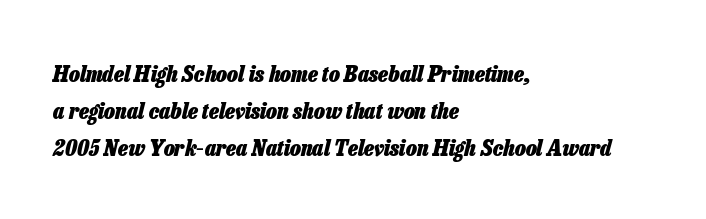
Caption: bold face, heavy strokes. The rendering anchors every line to the left-hand side. Nothing unusual about the tracking: characters are spaced as the font intends. The glyphs look as if they've been sheared to an angle.
